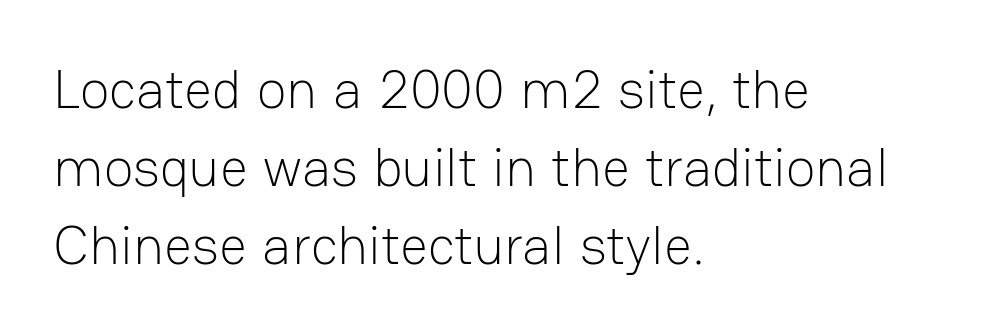
Q: Is the text bold? A: No.
Q: Is the text italic (slanted)? A: No, it is upright.
Q: Is the typeface a serif or a sans-serif typeface? A: Sans-serif.
Q: Is the text underlined? A: No.
Q: How is the paragraph aligned? A: Left-aligned.
Q: Is the spacing between letters normal or unusually wide? A: Normal.
Q: Is the spacing between lines tight, normal or loose? A: Normal.
Q: Width (condensed, normal, or wide)? A: Normal.
Q: Stroke contrast? A: Low.
Q: x-height? A: Medium.
Q: Monospaced? A: No.
